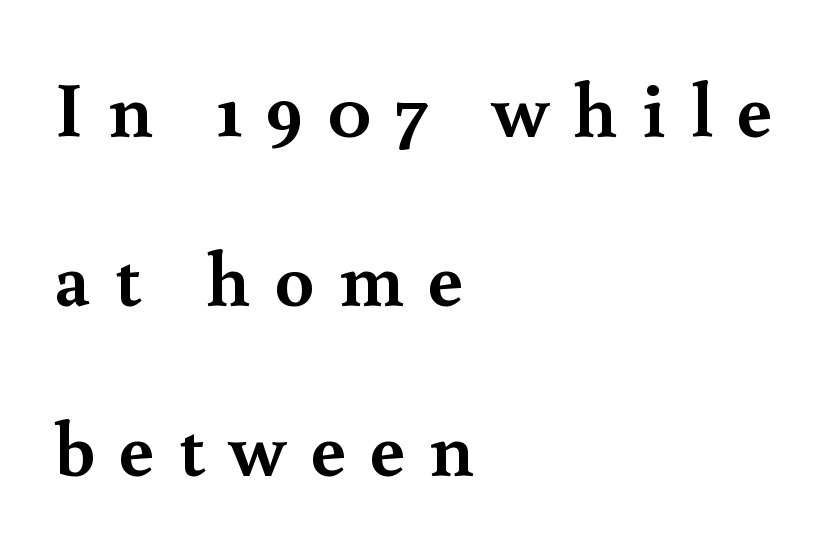
The image shows 78 px semibold serif type, upright; set left-aligned, loose line spacing (2.17x), unusually wide letter spacing (+0.31 em), not underlined; a small x-height.
